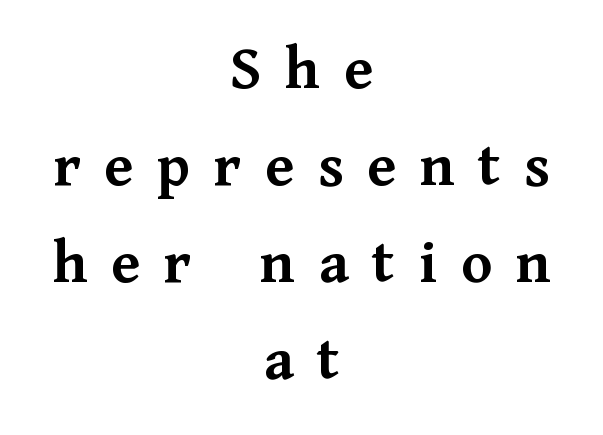
Q: Is the text bold? A: Yes.
Q: Is the text italic (slanted)? A: No, it is upright.
Q: Is the typeface a serif or a sans-serif typeface? A: Serif.
Q: Is the text underlined? A: No.
Q: How is the paragraph aligned? A: Centered.
Q: Is the spacing between letters normal or unusually wide? A: Unusually wide.
Q: Is the spacing between lines tight, normal or loose? A: Normal.
Q: Width (condensed, normal, or wide)? A: Normal.
Q: Stroke contrast? A: Medium.
Q: x-height? A: Medium.
Q: Monospaced? A: No.
